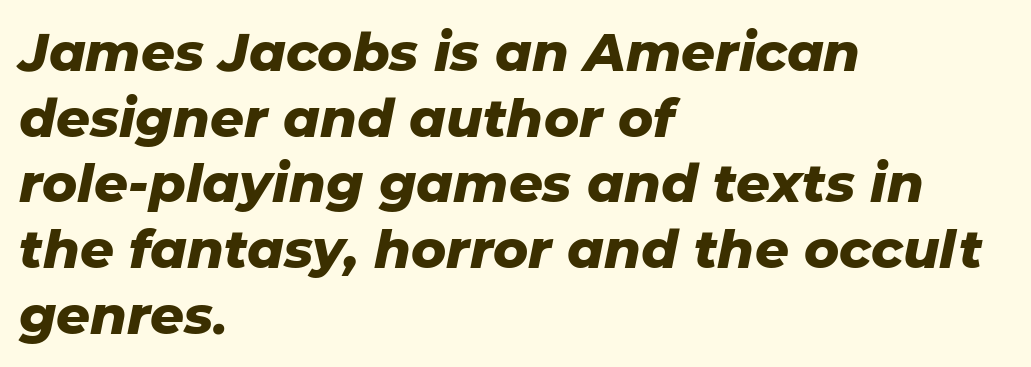
Q: Is the text bold? A: Yes.
Q: Is the text italic (slanted)? A: Yes, it leans right by about 11 degrees.
Q: Is the text underlined? A: No.
Q: How is the paragraph aligned? A: Left-aligned.
Q: Is the spacing between letters normal or unusually wide? A: Normal.
Q: Width (condensed, normal, or wide)? A: Normal.
Q: Stroke contrast? A: Low.
Q: x-height? A: Medium.
Q: Monospaced? A: No.
